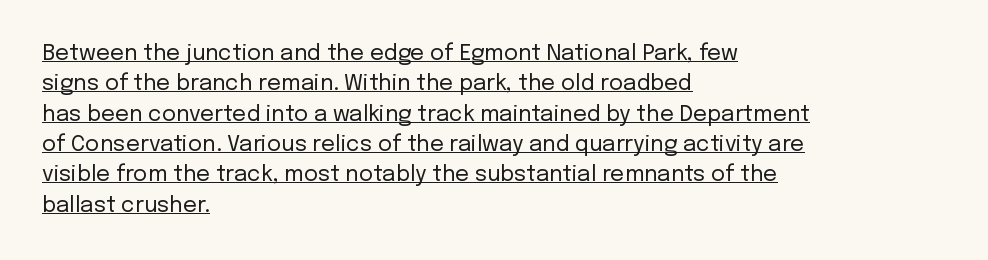
{"italic": "no", "bold": "no", "underline": "yes", "align": "left", "line_spacing": "normal", "line_spacing_ratio": 1.38, "letter_spacing": "normal", "letter_spacing_em": 0.0, "glyph_px": 22}
